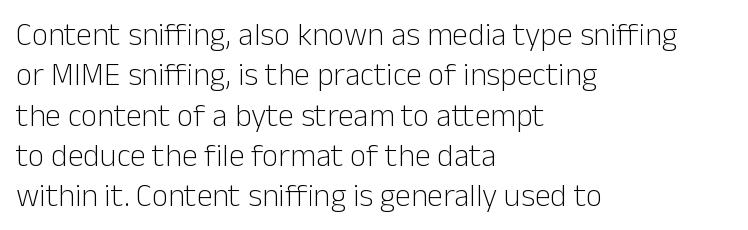
Q: Is the text bold? A: No.
Q: Is the text italic (slanted)? A: No, it is upright.
Q: Is the typeface a serif or a sans-serif typeface? A: Sans-serif.
Q: Is the text underlined? A: No.
Q: How is the paragraph aligned? A: Left-aligned.
Q: Is the spacing between letters normal or unusually wide? A: Normal.
Q: Is the spacing between lines tight, normal or loose? A: Normal.
Q: Width (condensed, normal, or wide)? A: Normal.
Q: Stroke contrast? A: Low.
Q: x-height? A: Medium.
Q: Monospaced? A: No.
